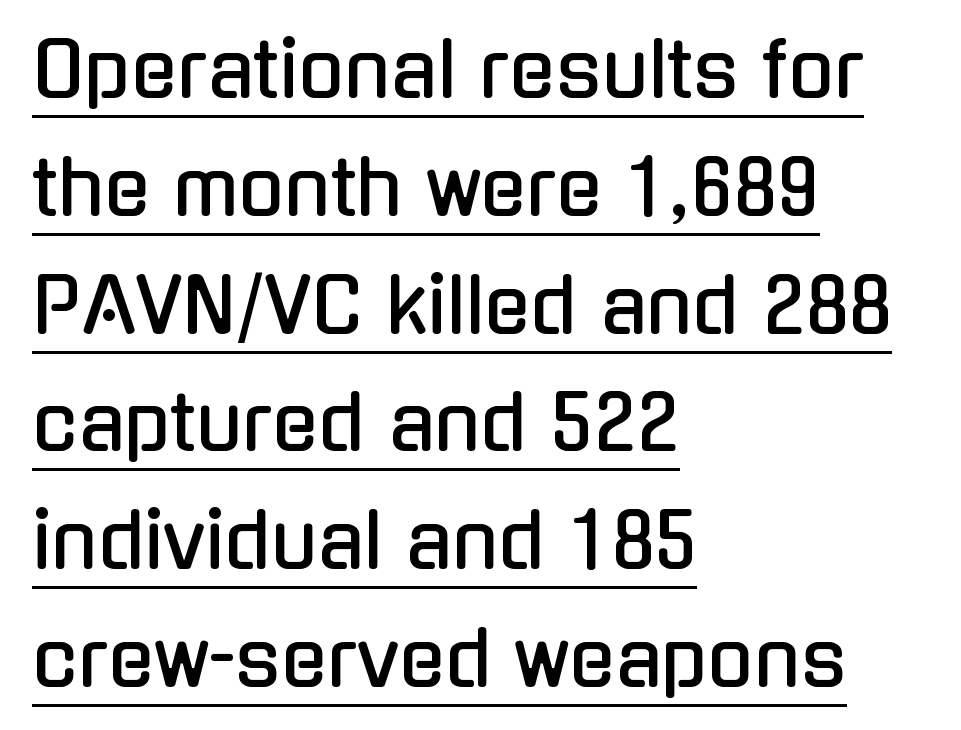
The image shows 76 px condensed sans-serif type, upright; set left-aligned, normal line spacing (1.55x), normal letter spacing, underlined; low stroke contrast and a medium x-height.
